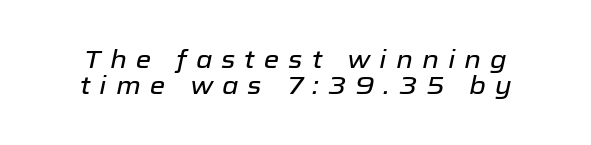
Q: Is the text italic (slanted)? A: Yes, it leans right by about 12 degrees.
Q: Is the text underlined? A: No.
Q: How is the paragraph aligned? A: Centered.
Q: Is the spacing between letters normal or unusually wide? A: Unusually wide.
Q: Is the spacing between lines tight, normal or loose? A: Tight.
